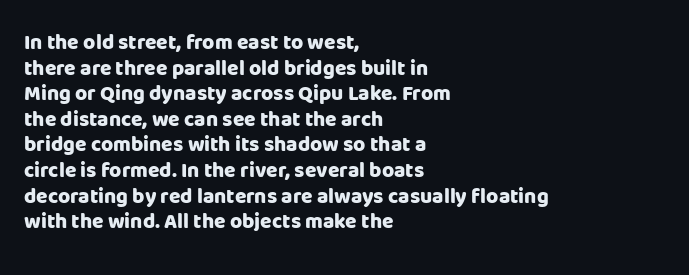
{"italic": "no", "bold": "yes", "underline": "no", "align": "left", "line_spacing_ratio": 1.22, "letter_spacing": "normal", "letter_spacing_em": 0.0, "glyph_px": 21}
